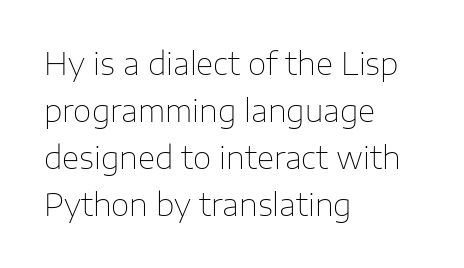
Are there feet on the stems? There aren't — it's a sans. Letters rest on an invisible, unmarked baseline. The typography opts for an upright posture over an oblique one. If you drew a ruler down the left edge, every line would touch it. Weight: in the light-to-regular range.
